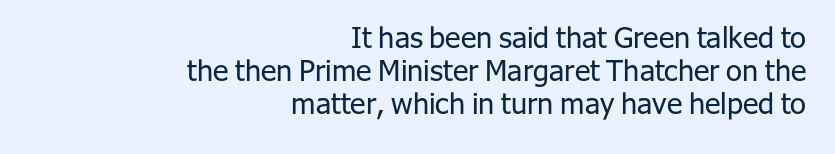
{"serif": "no", "italic": "no", "bold": "no", "weight": "regular", "width": "normal", "stroke_contrast": "low", "x_height": "medium", "monospaced": "no", "underline": "no", "align": "right", "line_spacing": "tight", "line_spacing_ratio": 1.13, "letter_spacing": "normal", "letter_spacing_em": 0.0, "glyph_px": 29}
